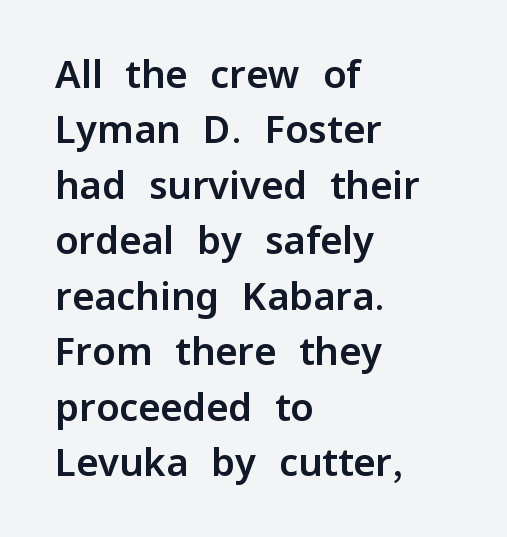
The space between consecutive lines is moderate. Classification — sans serif. The area under the type is left untouched. Compared with typical body copy, the letter spacing here is the same.
